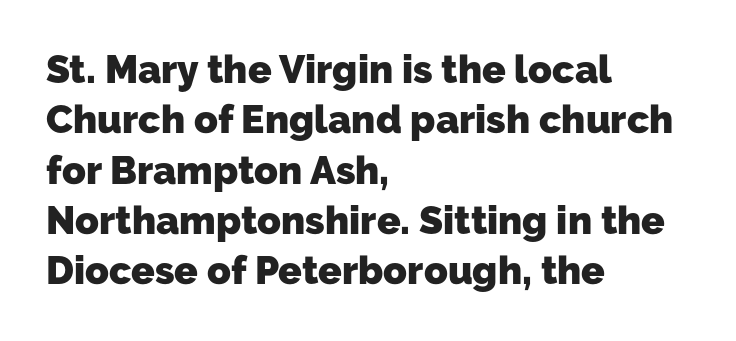
These lines sit exactly where default settings would place them. A sans-serif font was chosen for this passage. The rendering keeps characters at their native spacing. Do the characters align in a grid? No, the font is proportional.
